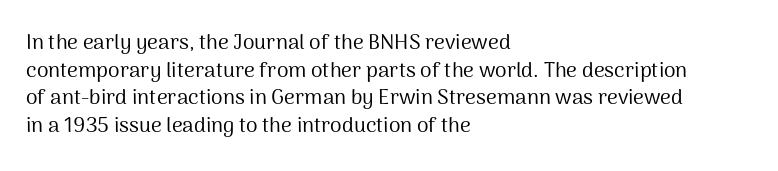
{"italic": "no", "bold": "no", "underline": "no", "align": "left", "line_spacing": "normal", "line_spacing_ratio": 1.32, "letter_spacing": "normal", "letter_spacing_em": 0.0, "glyph_px": 21}
